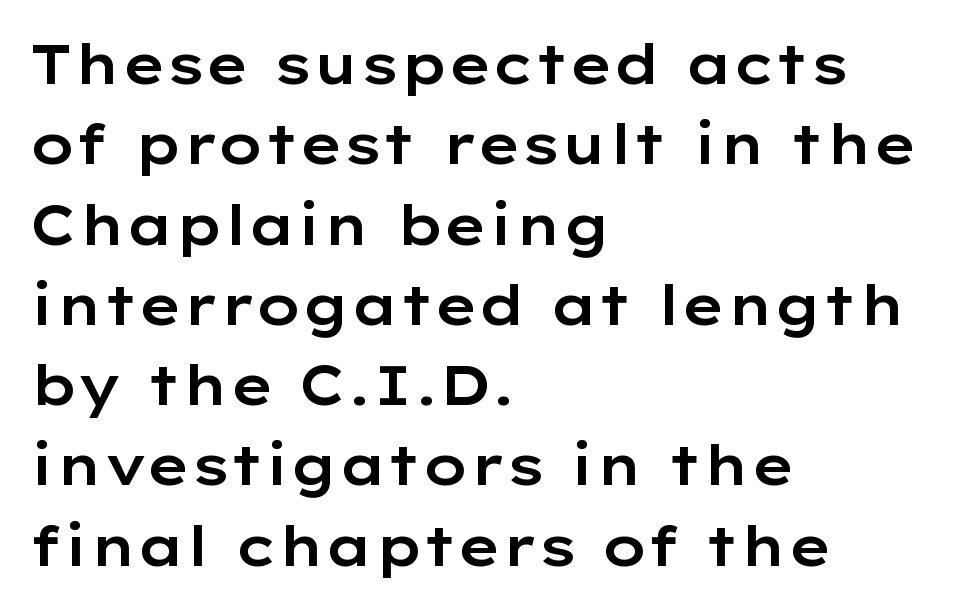
Q: Is the text italic (slanted)? A: No, it is upright.
Q: Is the typeface a serif or a sans-serif typeface? A: Sans-serif.
Q: Is the text underlined? A: No.
Q: How is the paragraph aligned? A: Left-aligned.
Q: Is the spacing between letters normal or unusually wide? A: Normal.
Q: Is the spacing between lines tight, normal or loose? A: Normal.
Q: Width (condensed, normal, or wide)? A: Wide.
Q: Stroke contrast? A: Low.
Q: x-height? A: Medium.
Q: Monospaced? A: No.
